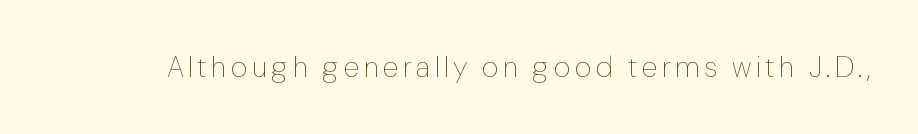
Rule under the text: the space is simply empty. Every character sits straight up, as roman type does. Letters have the restrained weight of plain body copy at most. Spacing verdict: proportional, widths tailored to each character.
